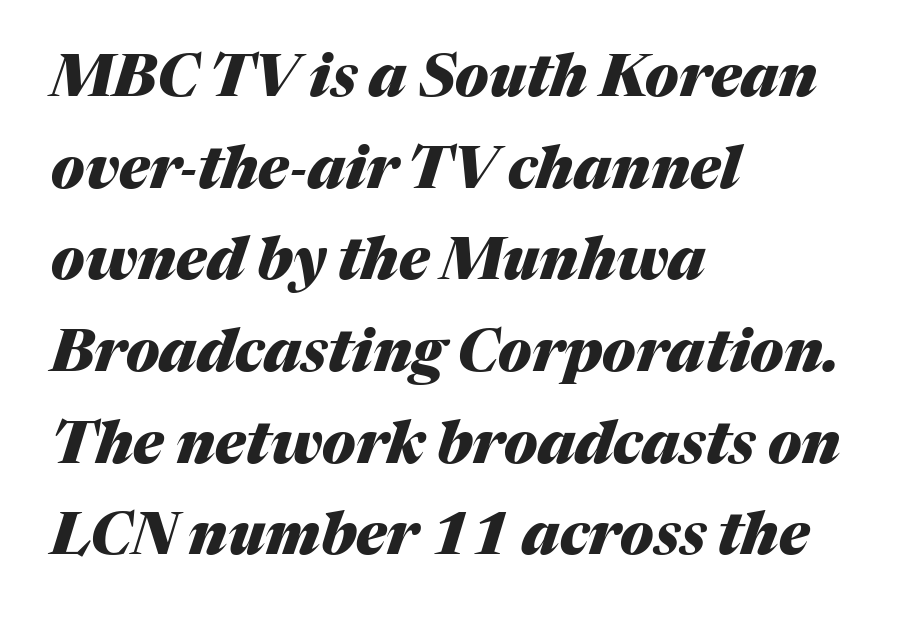
{"italic": "yes", "lean": "right", "slant_degrees": 17, "bold": "yes", "weight": "heavy", "width": "normal", "stroke_contrast": "medium", "x_height": "medium", "monospaced": "no", "underline": "no", "align": "left", "line_spacing": "normal", "line_spacing_ratio": 1.58, "letter_spacing": "normal", "letter_spacing_em": 0.0, "glyph_px": 58}
